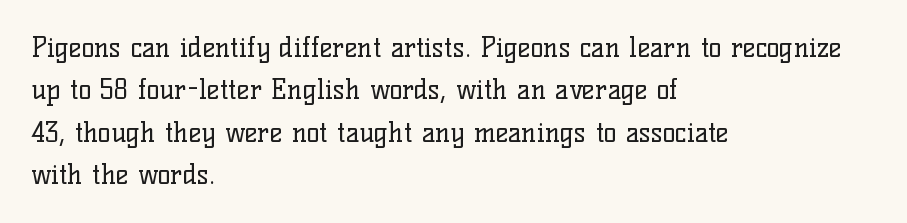
Q: Is the text bold? A: No.
Q: Is the text italic (slanted)? A: No, it is upright.
Q: Is the text underlined? A: No.
Q: How is the paragraph aligned? A: Left-aligned.
Q: Is the spacing between letters normal or unusually wide? A: Normal.
Q: Is the spacing between lines tight, normal or loose? A: Normal.
